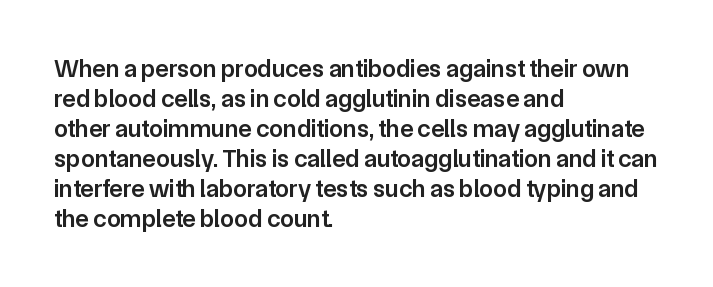
The image shows 25 px text type, upright; set left-aligned, line spacing 1.2x, normal letter spacing, not underlined.
